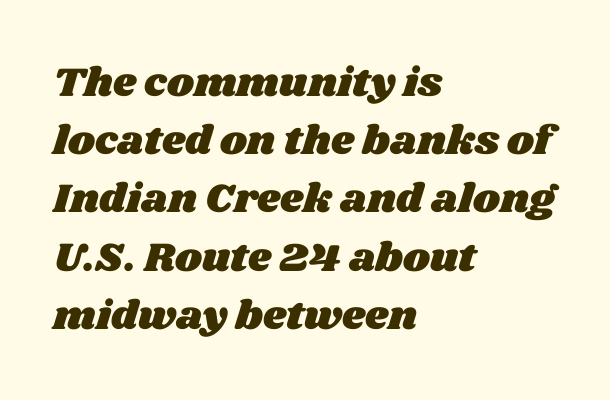
The image shows 41 px wide type; set left-aligned, normal line spacing (1.42x), normal letter spacing, not underlined; medium stroke contrast and a large x-height.
